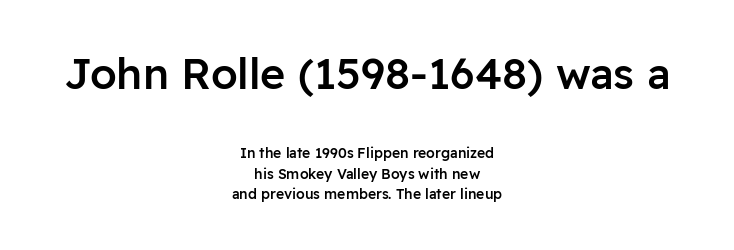
{"serif": "no", "italic": "no", "bold": "semi", "weight": "semibold", "width": "normal", "stroke_contrast": "low", "x_height": "medium", "monospaced": "no", "underline": "no", "align": "center", "line_spacing": "normal", "line_spacing_ratio": 1.48, "letter_spacing": "normal", "letter_spacing_em": 0.0, "larger_block": "first", "size_ratio": 3.07, "glyph_px": 43}
